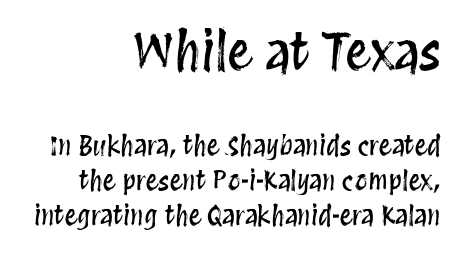
{"italic": "no", "width": "condensed", "stroke_contrast": "medium", "x_height": "large", "monospaced": "no", "underline": "no", "align": "right", "line_spacing": "normal", "line_spacing_ratio": 1.34, "letter_spacing": "normal", "letter_spacing_em": 0.0, "larger_block": "first", "size_ratio": 1.96, "glyph_px": 51}
